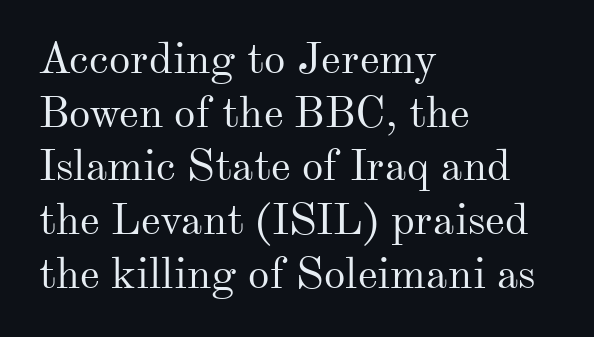
Q: Is the text bold? A: No.
Q: Is the text italic (slanted)? A: No, it is upright.
Q: Is the typeface a serif or a sans-serif typeface? A: Serif.
Q: Is the text underlined? A: No.
Q: How is the paragraph aligned? A: Left-aligned.
Q: Is the spacing between letters normal or unusually wide? A: Normal.
Q: Is the spacing between lines tight, normal or loose? A: Normal.
Q: Width (condensed, normal, or wide)? A: Normal.
Q: Stroke contrast? A: Medium.
Q: x-height? A: Small.
Q: Monospaced? A: No.
